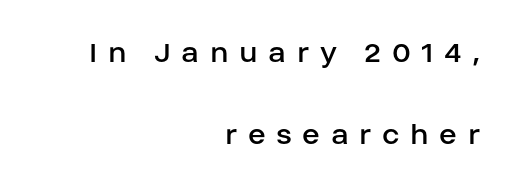
Q: Is the text bold? A: No.
Q: Is the text italic (slanted)? A: No, it is upright.
Q: Is the typeface a serif or a sans-serif typeface? A: Sans-serif.
Q: Is the text underlined? A: No.
Q: How is the paragraph aligned? A: Right-aligned.
Q: Is the spacing between letters normal or unusually wide? A: Unusually wide.
Q: Is the spacing between lines tight, normal or loose? A: Loose.
Q: Width (condensed, normal, or wide)? A: Normal.
Q: Stroke contrast? A: Low.
Q: x-height? A: Large.
Q: Monospaced? A: No.
